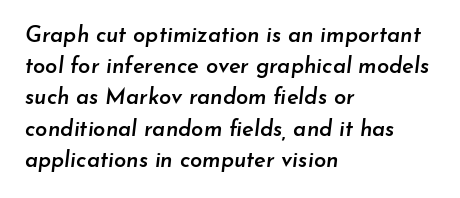
The image shows 22 px text type, italic (leaning right); set left-aligned, normal line spacing (1.42x), normal letter spacing, not underlined.
